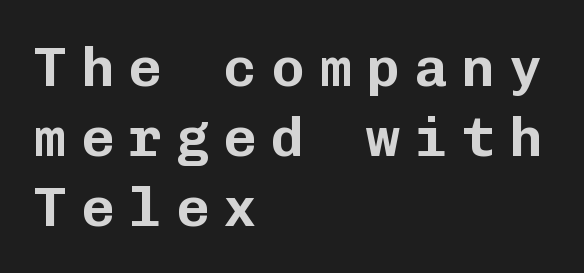
Does the leading feel generous? No, just average. The text block is weighted toward the left margin, trailing off unevenly rightward. Think of a typewriter: that constant character pitch is what you see here. Compared with typical body copy, the letter spacing here is much looser.
